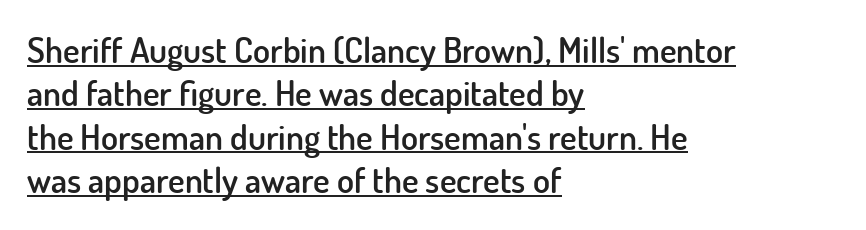
The image shows 35 px semibold sans-serif type, upright; set left-aligned, line spacing 1.24x, normal letter spacing, underlined; low stroke contrast and a small x-height.
